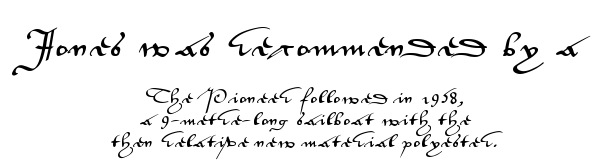
{"underline": "no", "align": "center", "line_spacing": "normal", "line_spacing_ratio": 1.58, "larger_block": "first", "size_ratio": 1.86, "glyph_px": 26}
